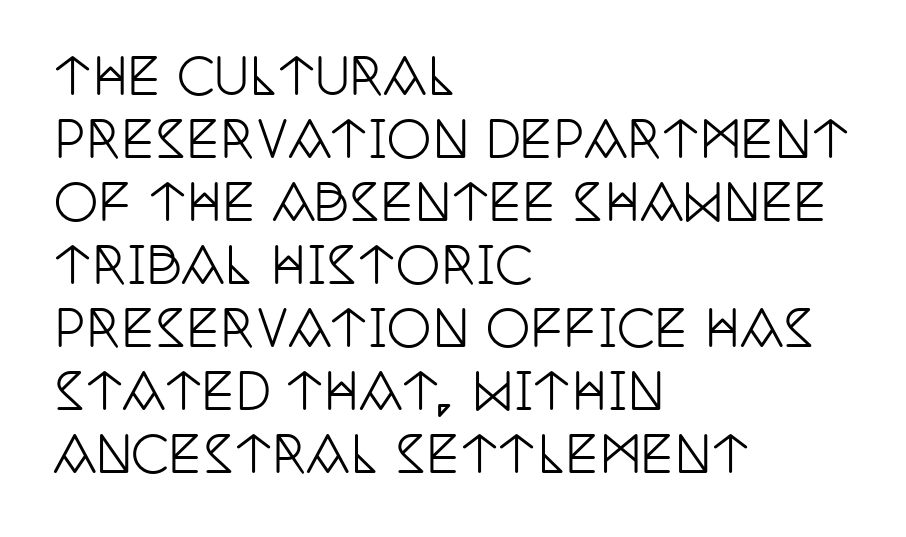
The setting favours the left margin, as ordinary paragraphs usually do. Beneath every word, the page is bare. Honestly, the row spacing looks completely unremarkable. Varying glyph widths throughout — classic text-font behaviour. You can tell from the footed stems that serif type was used. Spacing between characters is what you'd get straight out of the box.
